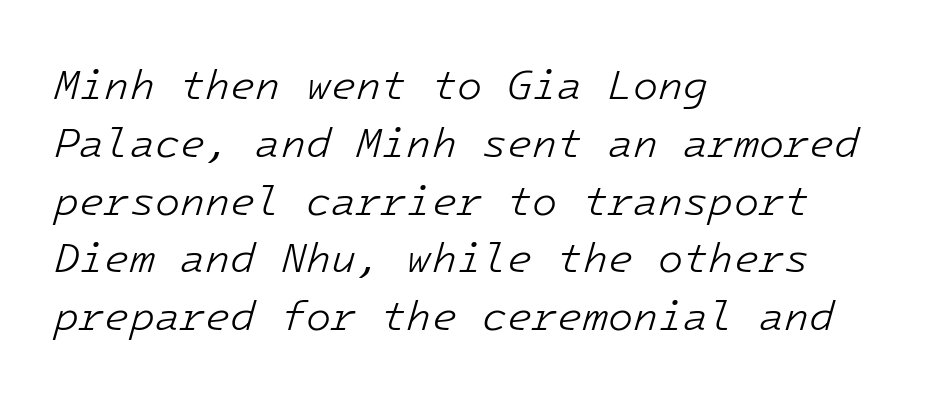
The image shows 41 px light type, italic (leaning right), monospaced; set left-aligned, normal line spacing (1.41x), normal letter spacing, not underlined; low stroke contrast and a medium x-height.
